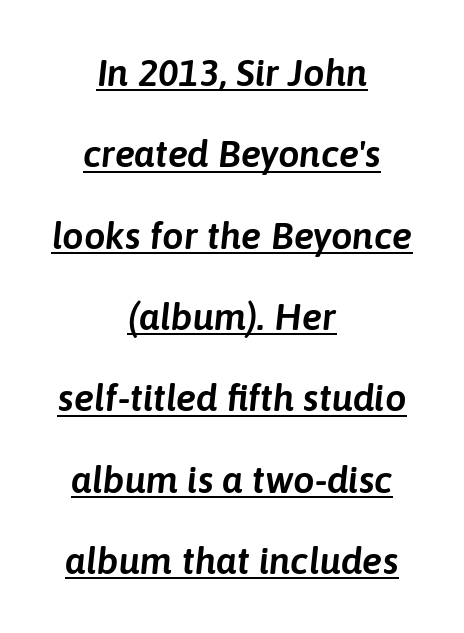
The image shows 38 px text type, italic (leaning right); set centered, loose line spacing (2.14x), normal letter spacing, underlined; low stroke contrast and a medium x-height.
